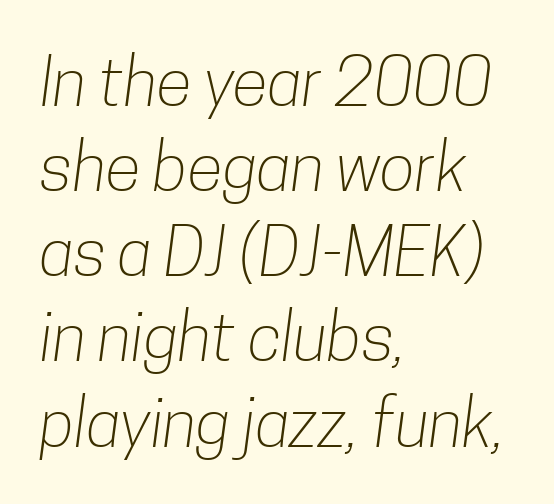
Q: Is the text bold? A: No.
Q: Is the typeface a serif or a sans-serif typeface? A: Sans-serif.
Q: Is the text underlined? A: No.
Q: How is the paragraph aligned? A: Left-aligned.
Q: Is the spacing between letters normal or unusually wide? A: Normal.
Q: Is the spacing between lines tight, normal or loose? A: Normal.
Q: Width (condensed, normal, or wide)? A: Condensed.
Q: Stroke contrast? A: Low.
Q: x-height? A: Medium.
Q: Monospaced? A: No.
